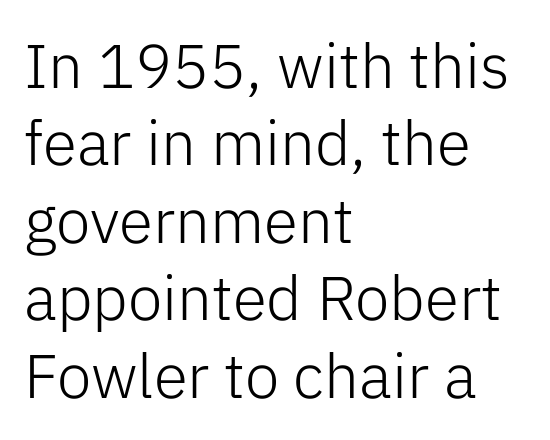
The zone under the glyphs is completely vacant. If you drew a ruler down the left edge, every line would touch it. Are there feet on the stems? There aren't — it's a sans. Compared with typical body copy, the letter spacing here is the same. These lines sit exactly where default settings would place them. The letters stand straight up with perfectly vertical stems.
